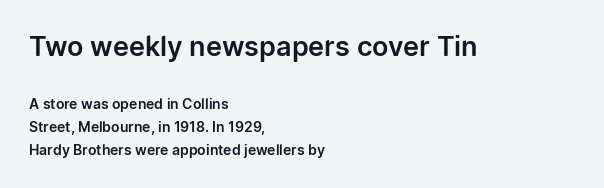
The image shows 27 px text type, upright; set left-aligned, normal line spacing (1.64x), normal letter spacing, not underlined; the first (top) block is 1.93x larger.
